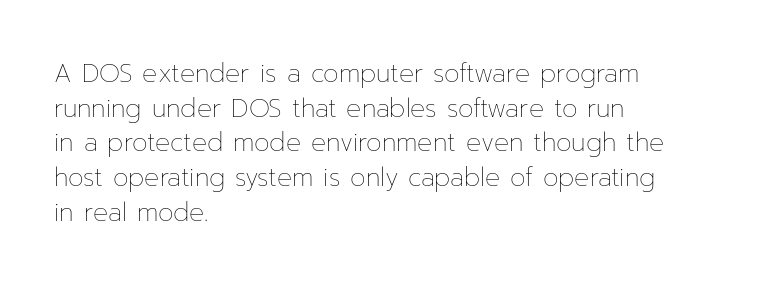
The letters stand straight up with perfectly vertical stems. The typesetter chose a ragged-right arrangement here. What's the leading like? Ordinary, nothing unusual. Nothing unusual about the tracking: characters are spaced as the font intends. Is the stroke heavy? The answer is a plain regular-or-lighter.
